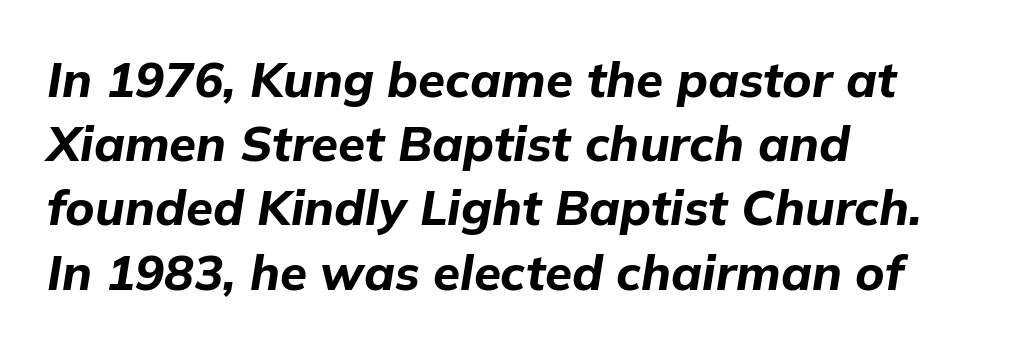
{"italic": "yes", "lean": "right", "slant_degrees": 9, "bold": "yes", "weight": "bold", "width": "normal", "stroke_contrast": "low", "x_height": "medium", "monospaced": "no", "underline": "no", "align": "left", "line_spacing": "normal", "line_spacing_ratio": 1.31, "letter_spacing": "normal", "letter_spacing_em": 0.0, "glyph_px": 49}
